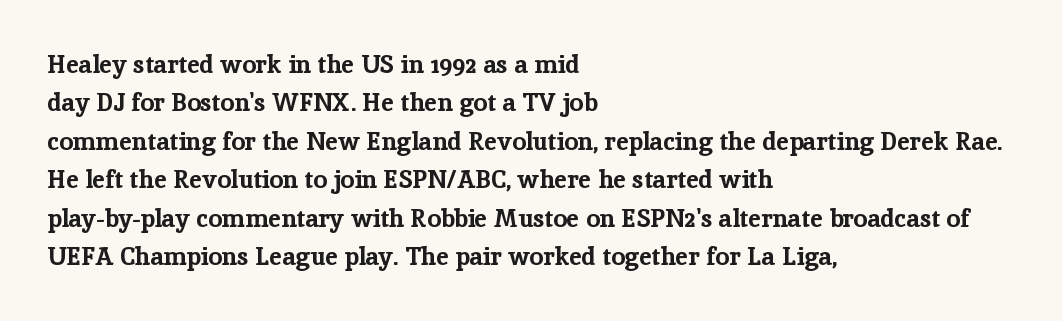
{"italic": "no", "bold": "yes", "underline": "no", "align": "left", "line_spacing": "normal", "line_spacing_ratio": 1.54, "letter_spacing": "normal", "letter_spacing_em": 0.0, "glyph_px": 25}
